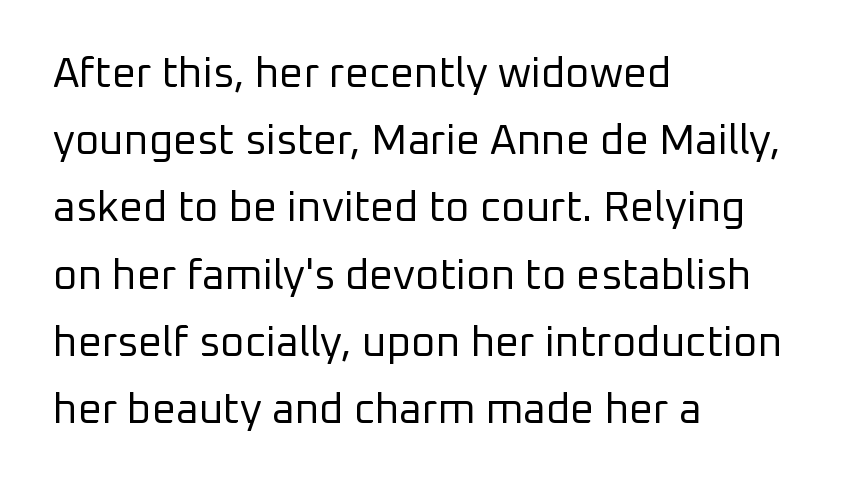
The letters carry no serifs — their stems end cleanly without finishing strokes. How would I describe the line gaps? Plain and ordinary. Quick note: not italic, upright. One-word summary of the alignment: left. On a weight scale, this lands at 450 or below.
